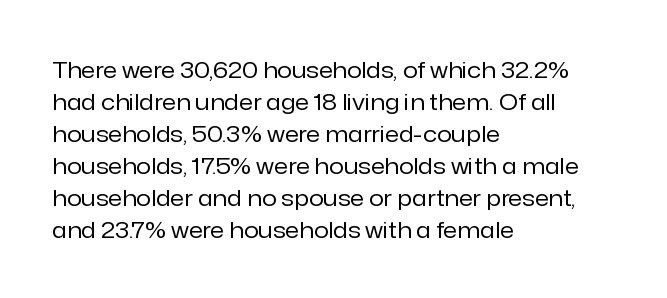
Caption: standard tracking, unaltered. Does the leading feel generous? No, just average. The lines are quadded left. Check the space under the baseline: it is left empty.
